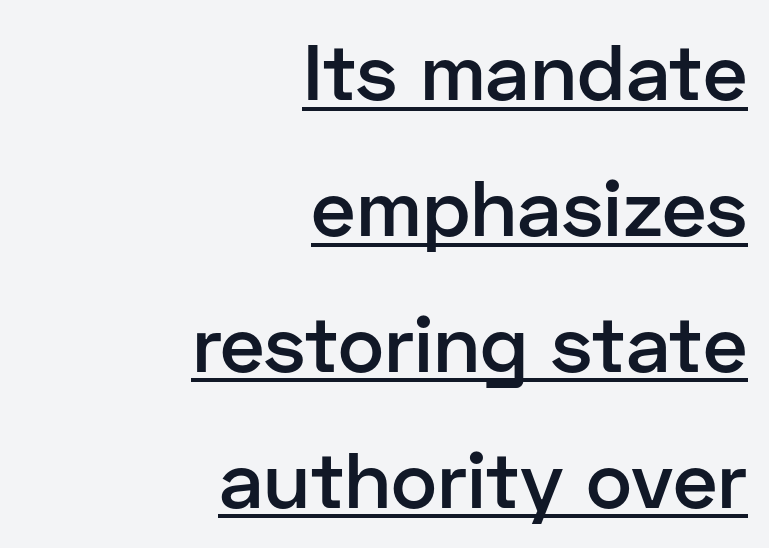
The image shows 79 px semibold sans-serif type, upright; set right-aligned, line spacing 1.72x, normal letter spacing, underlined; low stroke contrast and a medium x-height.
